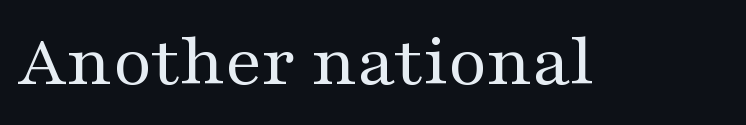
Q: Is the text bold? A: No.
Q: Is the text italic (slanted)? A: No, it is upright.
Q: Is the typeface a serif or a sans-serif typeface? A: Serif.
Q: Is the text underlined? A: No.
Q: Is the spacing between letters normal or unusually wide? A: Normal.
Q: Width (condensed, normal, or wide)? A: Wide.
Q: Stroke contrast? A: Medium.
Q: x-height? A: Medium.
Q: Monospaced? A: No.
